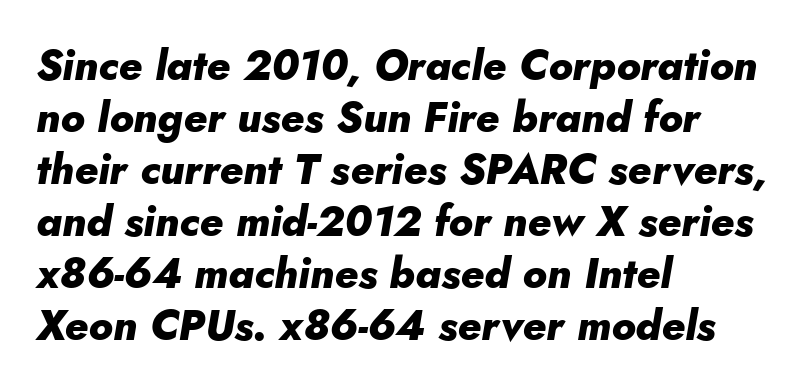
The image shows 42 px heavy type, italic (leaning right); set left-aligned, line spacing 1.24x, normal letter spacing, not underlined; low stroke contrast and a small x-height.
